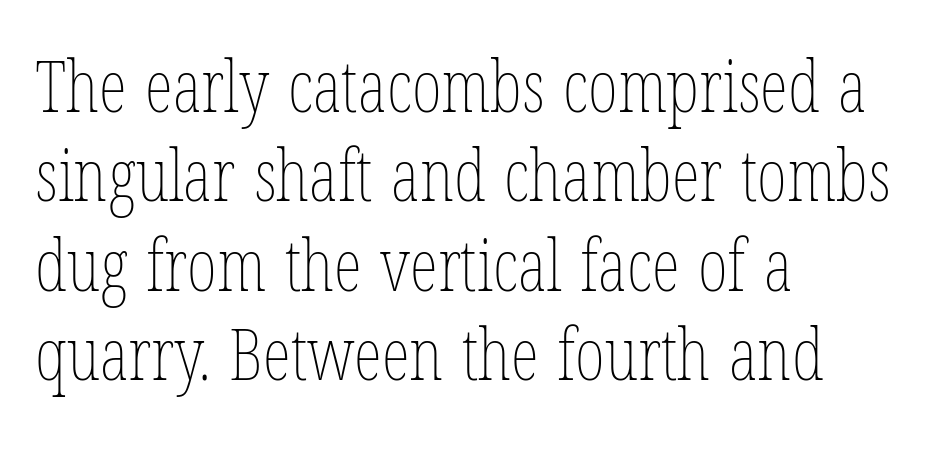
Q: Is the text bold? A: No.
Q: Is the text italic (slanted)? A: No, it is upright.
Q: Is the text underlined? A: No.
Q: How is the paragraph aligned? A: Left-aligned.
Q: Is the spacing between letters normal or unusually wide? A: Normal.
Q: Width (condensed, normal, or wide)? A: Condensed.
Q: Stroke contrast? A: Low.
Q: x-height? A: Medium.
Q: Monospaced? A: No.
